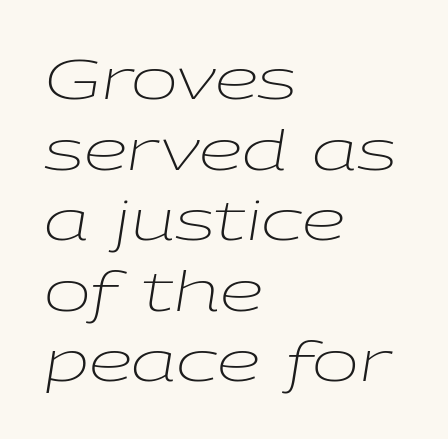
{"italic": "yes", "lean": "right", "slant_degrees": 9, "bold": "no", "weight": "light", "width": "wide", "stroke_contrast": "low", "x_height": "medium", "monospaced": "no", "underline": "no", "align": "left", "line_spacing": "normal", "line_spacing_ratio": 1.26, "letter_spacing": "normal", "letter_spacing_em": 0.0, "glyph_px": 56}
